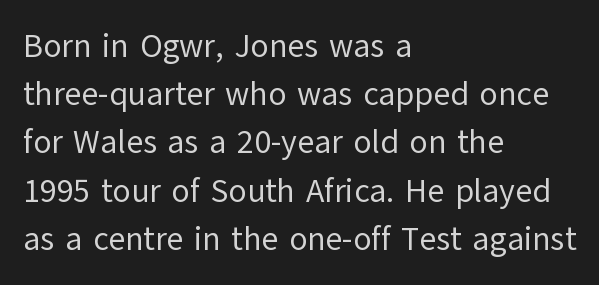
The image shows 33 px regular-weight sans-serif type, upright; set left-aligned, normal line spacing (1.46x), normal letter spacing, not underlined; low stroke contrast and a medium x-height.
